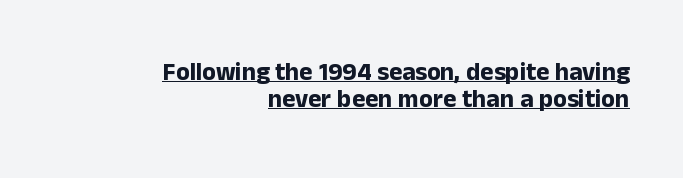
The image shows 25 px bold type, upright; set right-aligned, tight line spacing (1.08x), normal letter spacing, underlined.
